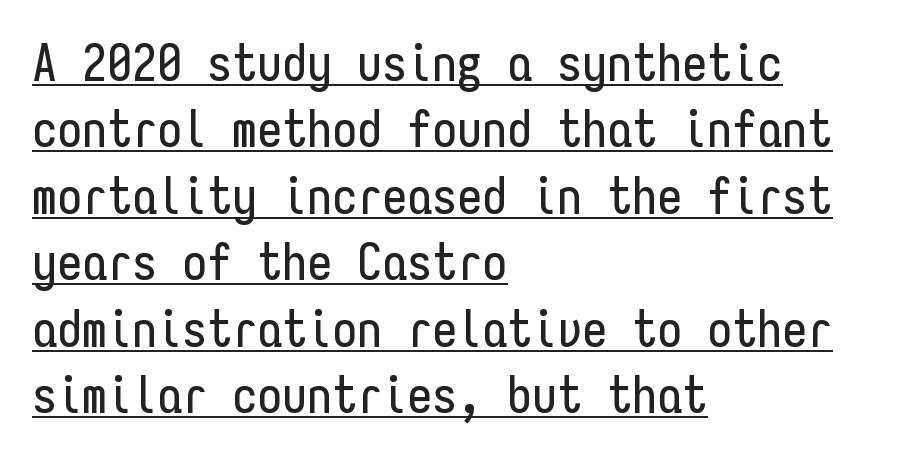
The designer left line spacing at the default. What kind of face is this? One without serifs — a sans. A typesetter would mark this as roman, not italic. Spacing verdict: monospaced, one width for all characters.
